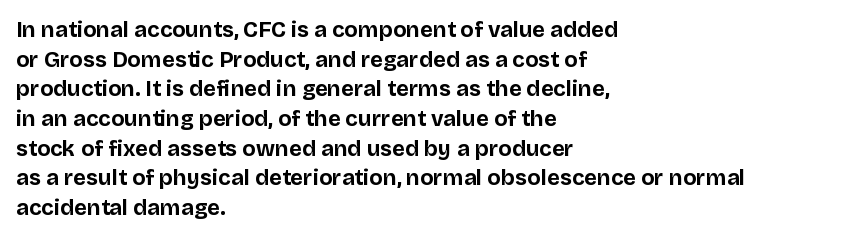
{"italic": "no", "bold": "yes", "underline": "no", "align": "left", "line_spacing": "normal", "line_spacing_ratio": 1.35, "letter_spacing": "normal", "letter_spacing_em": 0.0, "glyph_px": 22}
